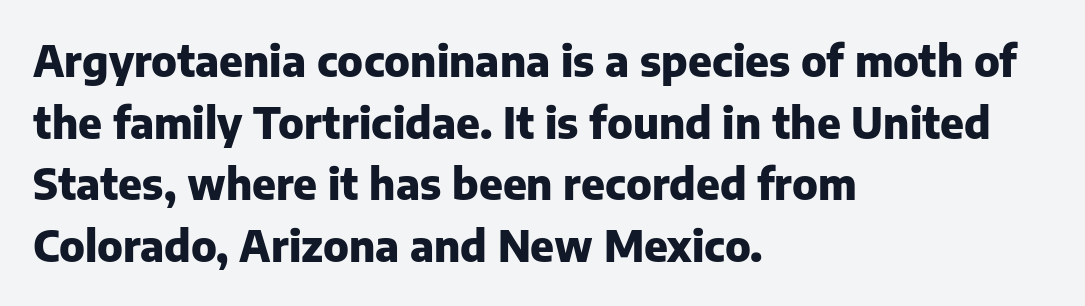
Q: Is the text bold? A: Yes.
Q: Is the text italic (slanted)? A: No, it is upright.
Q: Is the typeface a serif or a sans-serif typeface? A: Sans-serif.
Q: Is the text underlined? A: No.
Q: How is the paragraph aligned? A: Left-aligned.
Q: Is the spacing between letters normal or unusually wide? A: Normal.
Q: Is the spacing between lines tight, normal or loose? A: Normal.
Q: Width (condensed, normal, or wide)? A: Normal.
Q: Stroke contrast? A: Low.
Q: x-height? A: Medium.
Q: Monospaced? A: No.
